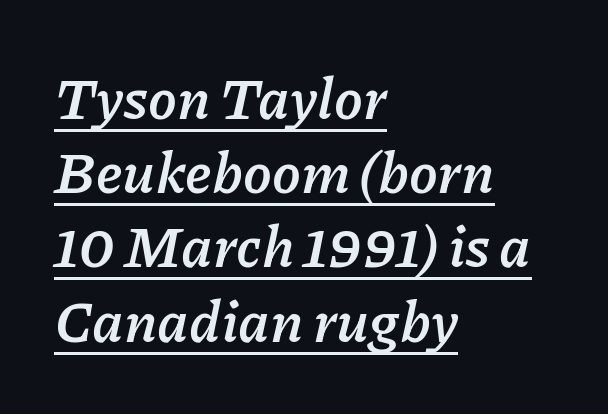
Q: Is the text bold? A: Yes.
Q: Is the text italic (slanted)? A: Yes, it leans right by about 11 degrees.
Q: Is the text underlined? A: Yes.
Q: How is the paragraph aligned? A: Left-aligned.
Q: Is the spacing between letters normal or unusually wide? A: Normal.
Q: Is the spacing between lines tight, normal or loose? A: Normal.
Q: Width (condensed, normal, or wide)? A: Normal.
Q: Stroke contrast? A: Low.
Q: x-height? A: Medium.
Q: Monospaced? A: No.
